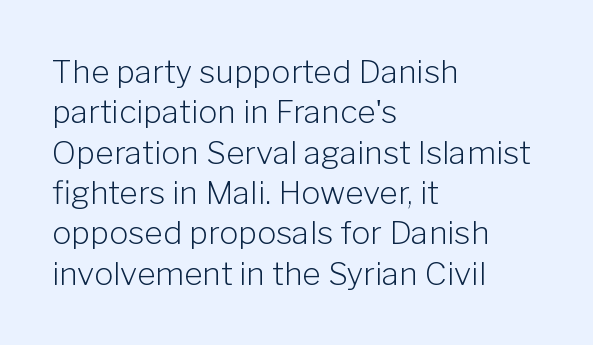
The image shows 32 px light sans-serif type, upright; set left-aligned, normal line spacing (1.26x), normal letter spacing, not underlined; low stroke contrast and a medium x-height.
